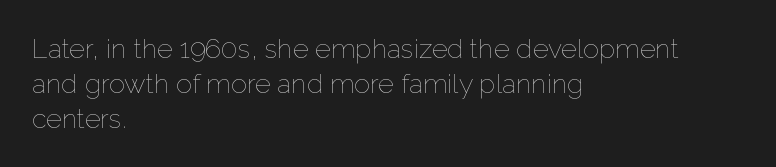
The image shows 27 px text type, upright; set left-aligned, normal line spacing (1.29x), normal letter spacing, not underlined.
